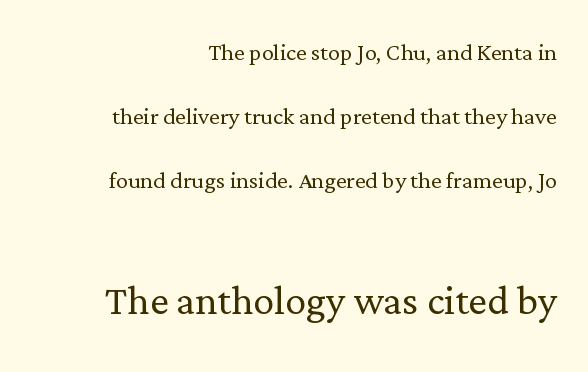
The image shows 52 px light serif type, upright; set right-aligned, loose line spacing (2.13x), normal letter spacing, not underlined; the second (bottom) block is 1.73x larger; low stroke contrast and a medium x-height.
